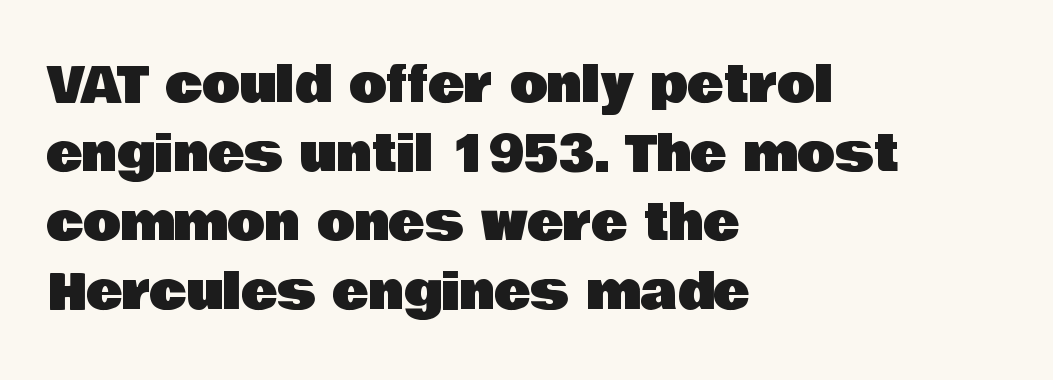
{"serif": "no", "italic": "no", "width": "normal", "stroke_contrast": "low", "x_height": "large", "monospaced": "no", "underline": "no", "align": "left", "line_spacing": "normal", "line_spacing_ratio": 1.41, "letter_spacing": "normal", "letter_spacing_em": 0.0, "glyph_px": 49}
